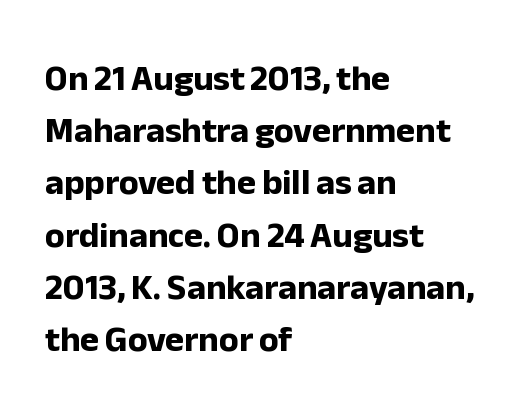
Q: Is the text bold? A: Yes.
Q: Is the text italic (slanted)? A: No, it is upright.
Q: Is the typeface a serif or a sans-serif typeface? A: Sans-serif.
Q: Is the text underlined? A: No.
Q: How is the paragraph aligned? A: Left-aligned.
Q: Is the spacing between letters normal or unusually wide? A: Normal.
Q: Is the spacing between lines tight, normal or loose? A: Normal.
Q: Width (condensed, normal, or wide)? A: Normal.
Q: Stroke contrast? A: Low.
Q: x-height? A: Medium.
Q: Monospaced? A: No.
